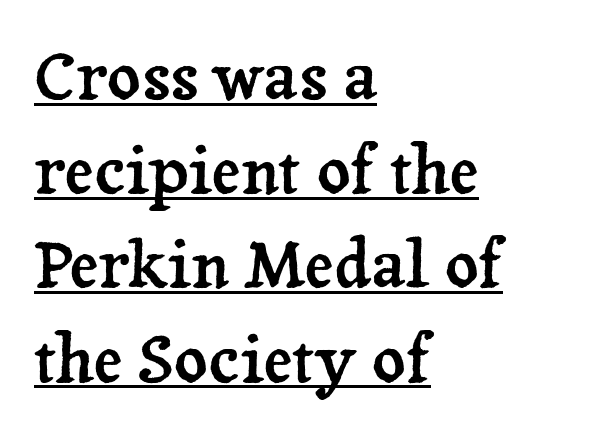
The ragged edge is on the right, which tells us the setting is flush left. Successive baselines arrive at the customary interval. Underlined type. The passage shown is typed in a proportional face where columns would drift. To sum up the face: it has serifs. Quick note: not italic, upright.
